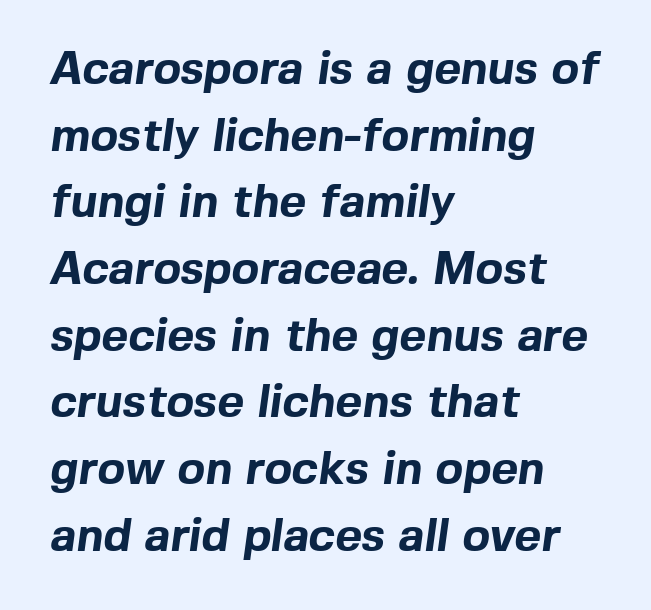
The image shows 46 px bold sans-serif type; set left-aligned, normal line spacing (1.45x), normal letter spacing, not underlined; a medium x-height.
